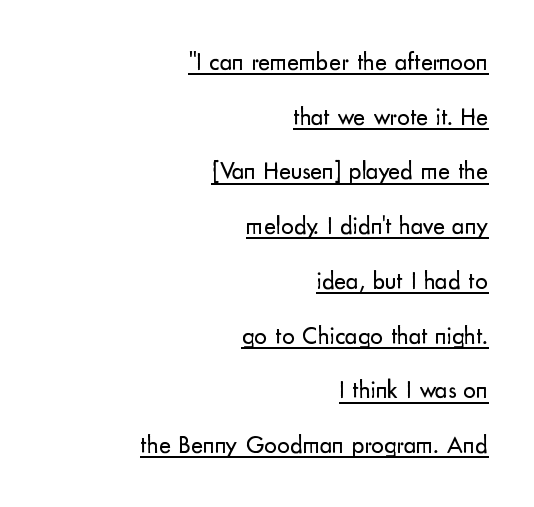
Q: Is the text bold? A: No.
Q: Is the text italic (slanted)? A: No, it is upright.
Q: Is the text underlined? A: Yes.
Q: How is the paragraph aligned? A: Right-aligned.
Q: Is the spacing between letters normal or unusually wide? A: Normal.
Q: Is the spacing between lines tight, normal or loose? A: Loose.
